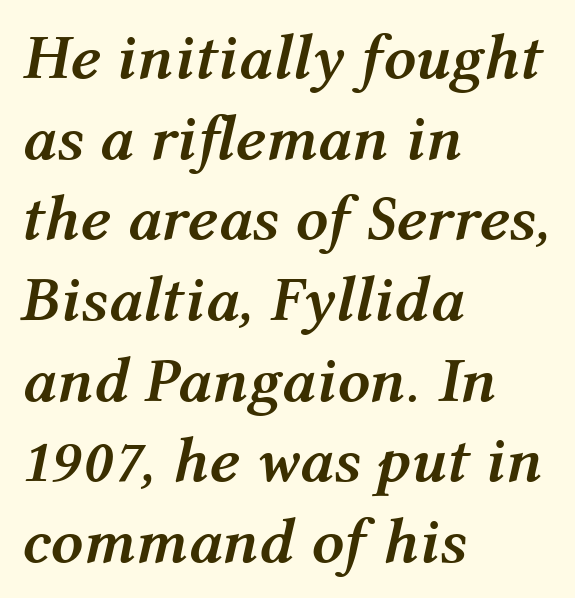
Q: Is the text bold? A: Yes.
Q: Is the text italic (slanted)? A: Yes, it leans right by about 12 degrees.
Q: Is the text underlined? A: No.
Q: How is the paragraph aligned? A: Left-aligned.
Q: Is the spacing between letters normal or unusually wide? A: Normal.
Q: Is the spacing between lines tight, normal or loose? A: Normal.
Q: Width (condensed, normal, or wide)? A: Normal.
Q: Stroke contrast? A: Medium.
Q: x-height? A: Medium.
Q: Monospaced? A: No.
